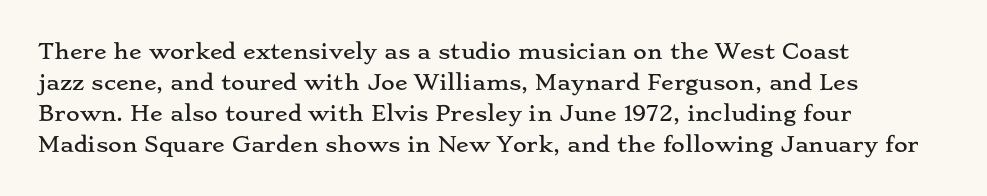
There is no visible air inserted between adjacent glyphs. Alignment: flush left. The words here are not underlined. The axis of the letterforms is exactly vertical. The designer left line spacing at the default.
